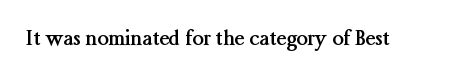
Q: Is the text bold? A: Yes.
Q: Is the text italic (slanted)? A: No, it is upright.
Q: Is the text underlined? A: No.
Q: Is the spacing between letters normal or unusually wide? A: Normal.
